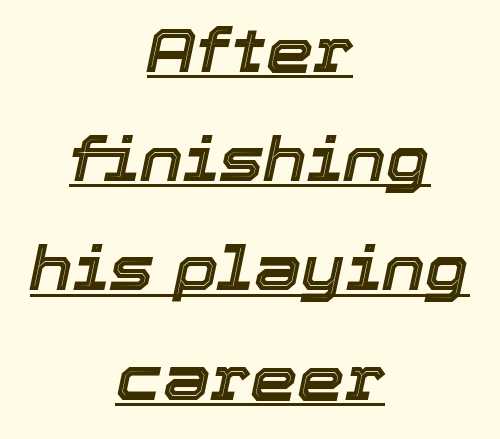
The passage shown leans; its letterforms are oblique. Which margin do the lines hug? Neither — every line sits in the middle. The passage shown is typed in a proportional face where columns would drift. The type is set solid horizontally, with unmodified tracking. Does a line run under the words? Yes, clearly.
